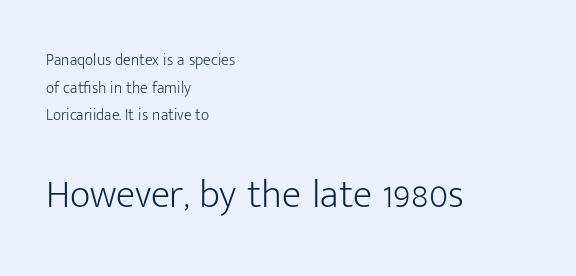
Q: Is the text bold? A: No.
Q: Is the text italic (slanted)? A: No, it is upright.
Q: Is the typeface a serif or a sans-serif typeface? A: Sans-serif.
Q: Is the text underlined? A: No.
Q: How is the paragraph aligned? A: Left-aligned.
Q: Is the spacing between letters normal or unusually wide? A: Normal.
Q: Which block of text is set in a larger size, the first (top) or the second (bottom)? A: The second (bottom) one.
Q: Width (condensed, normal, or wide)? A: Normal.
Q: Stroke contrast? A: Low.
Q: x-height? A: Medium.
Q: Monospaced? A: No.
